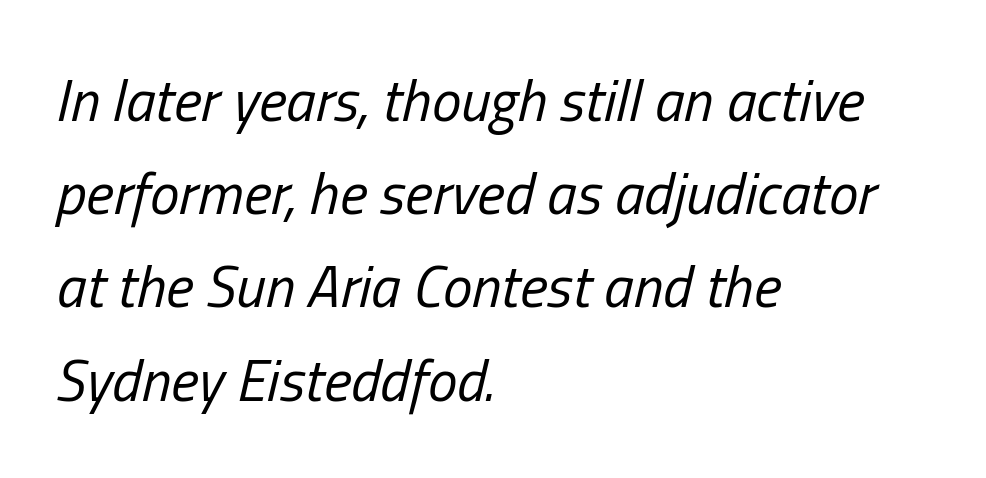
The image shows 59 px regular-weight, condensed type, italic (leaning right); set left-aligned, normal line spacing (1.58x), normal letter spacing, not underlined; low stroke contrast and a medium x-height.
